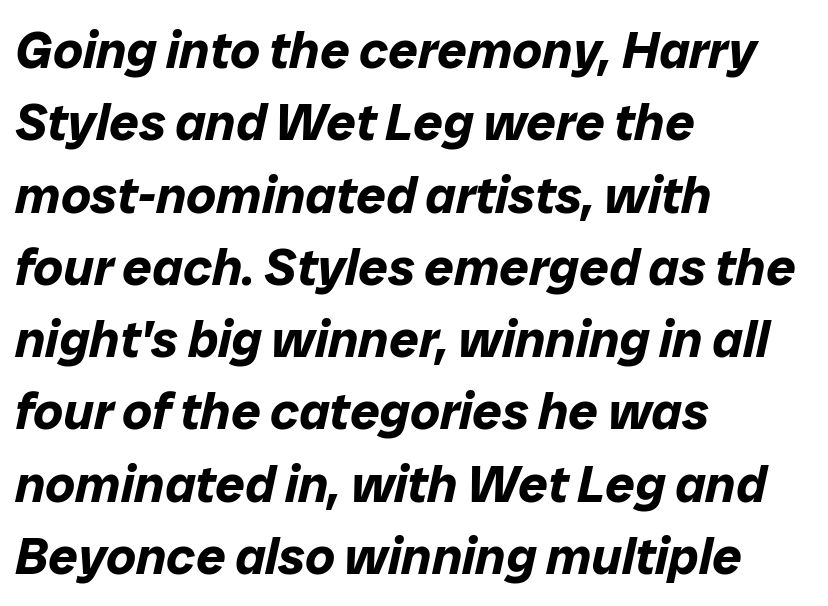
{"italic": "yes", "lean": "right", "slant_degrees": 12, "bold": "yes", "weight": "bold", "width": "normal", "stroke_contrast": "low", "x_height": "medium", "monospaced": "no", "underline": "no", "align": "left", "line_spacing": "normal", "line_spacing_ratio": 1.39, "letter_spacing": "normal", "letter_spacing_em": 0.0, "glyph_px": 52}
